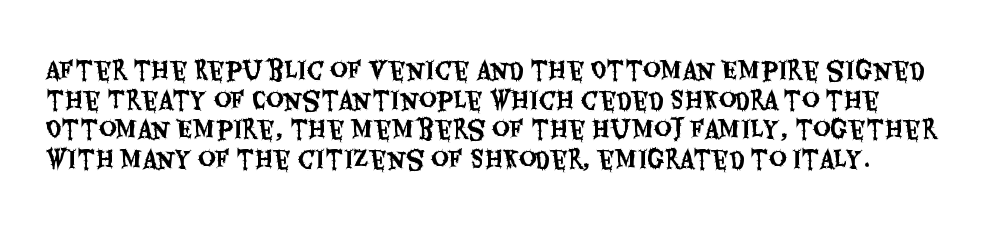
The image shows 24 px text type, upright; set line spacing 1.23x, normal letter spacing, not underlined.
